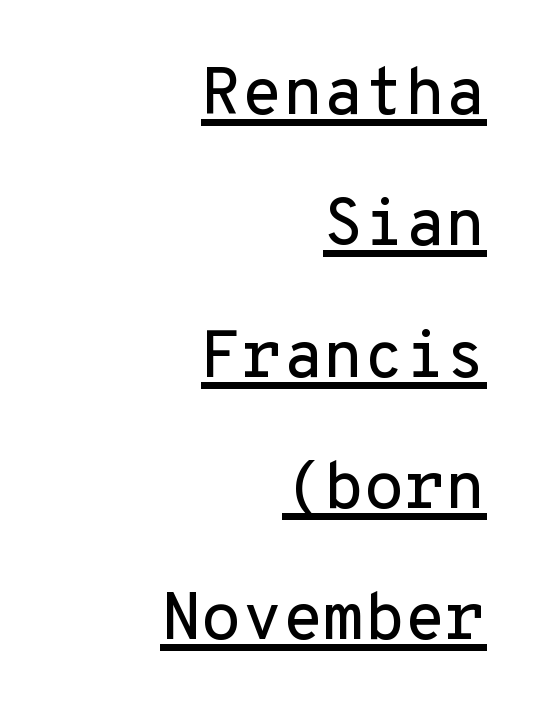
{"serif": "no", "italic": "no", "width": "normal", "stroke_contrast": "low", "x_height": "medium", "monospaced": "yes", "underline": "yes", "align": "right", "line_spacing": "loose", "line_spacing_ratio": 1.99, "letter_spacing": "normal", "letter_spacing_em": 0.0, "glyph_px": 66}
